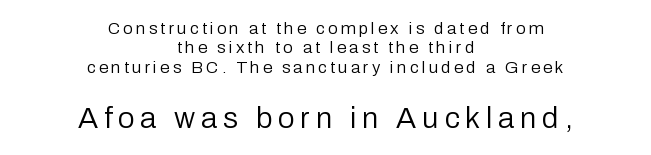
The lettering stays uniformly vertical, giving the passage a roman look. A light-to-regular cut is what we see here. The lower block of text is set noticeably larger than the block above it. A bare baseline throughout the passage. Neither beginnings nor endings align; midpoints do. A typesetter would call this leading minimal, almost set solid.
